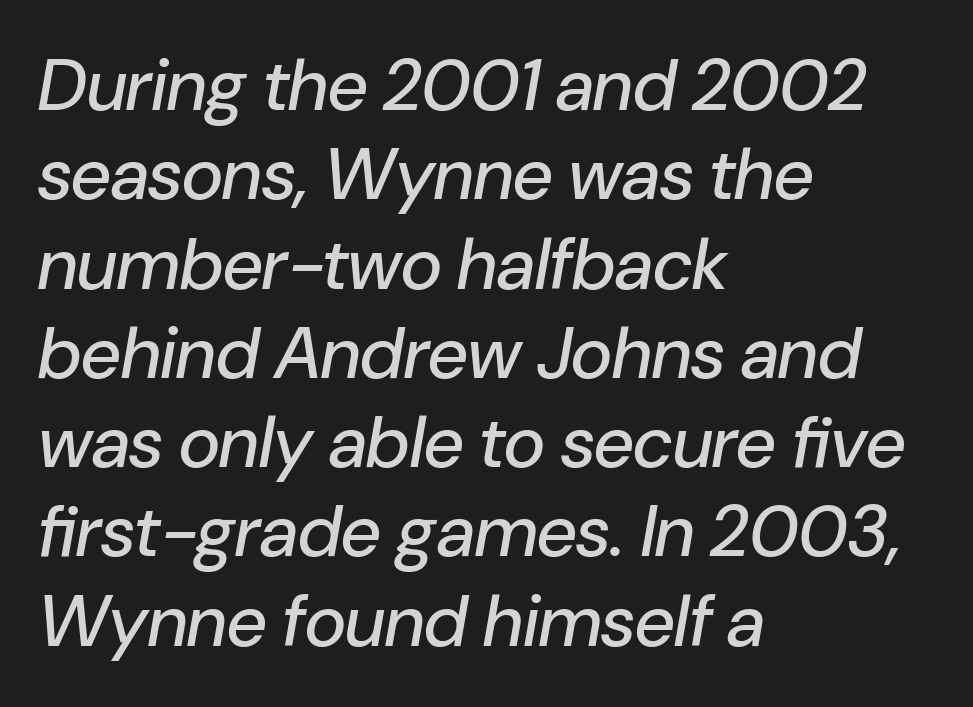
Words float on clear page, feet unadorned. The rendering anchors every line to the left-hand side. Emphasis-style slanted type is in use. Nothing unusual about the tracking: characters are spaced as the font intends. The face used here is proportionally spaced, like ordinary book or web type.
